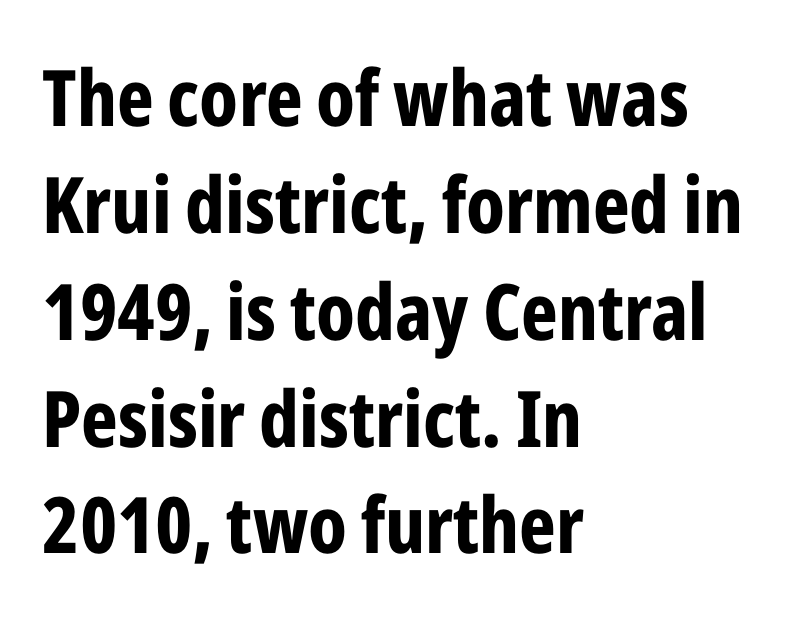
The image shows 78 px bold, condensed sans-serif type, upright; set left-aligned, normal line spacing (1.37x), normal letter spacing, not underlined; low stroke contrast and a medium x-height.
